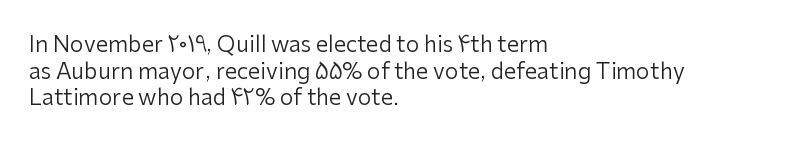
{"italic": "no", "bold": "no", "underline": "no", "align": "left", "line_spacing_ratio": 1.21, "letter_spacing": "normal", "letter_spacing_em": 0.0, "glyph_px": 22}
